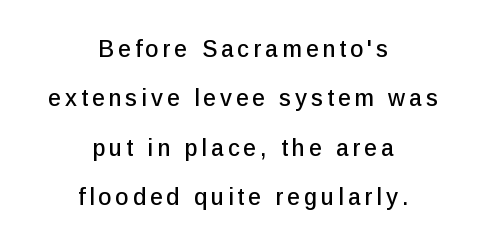
Line spacing here is loose. This rendering uses center alignment, leaving both contours irregular but symmetric. Unmarked baselines from the first word to the last. The axis of the letterforms is exactly vertical.
